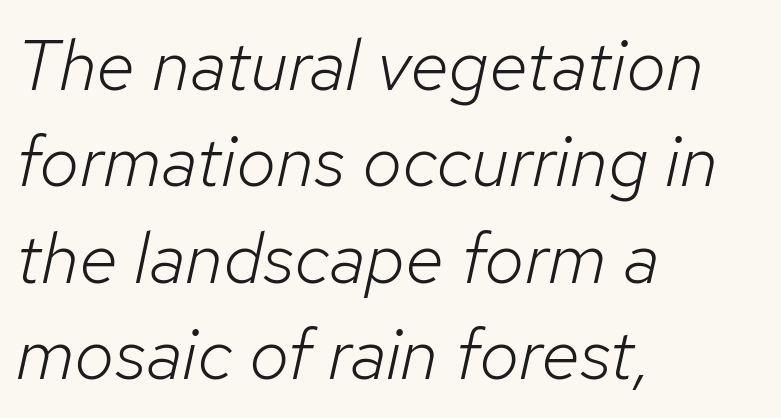
Here the designer chose a conventional face with non-uniform glyph widths. You could call the tracking neutral — neither tight nor loose. These lines were composed using italics. Regular leading. A clean baseline with only descenders dipping below it.
